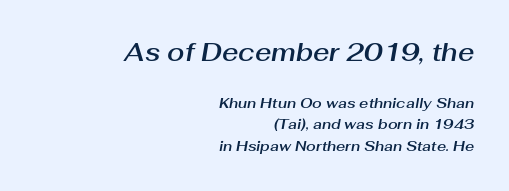
The image shows 25 px text type, italic (leaning right); set right-aligned, normal line spacing (1.52x), normal letter spacing, not underlined; the first (top) block is 1.79x larger.
